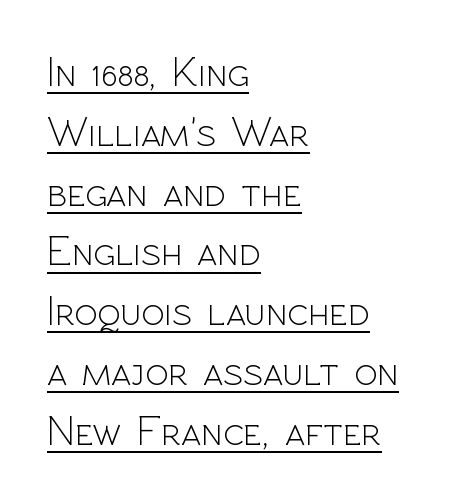
The image shows 43 px light sans-serif type, upright; set left-aligned, normal line spacing (1.39x), normal letter spacing, underlined; a medium x-height.
